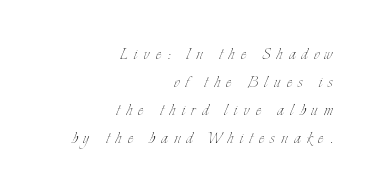
Q: Is the text bold? A: No.
Q: Is the text italic (slanted)? A: Yes.
Q: Is the text underlined? A: No.
Q: How is the paragraph aligned? A: Right-aligned.
Q: Is the spacing between letters normal or unusually wide? A: Unusually wide.
Q: Is the spacing between lines tight, normal or loose? A: Normal.
